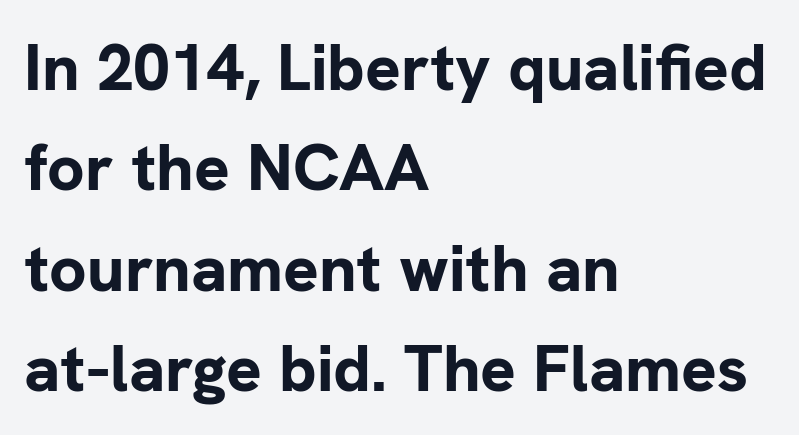
Q: Is the text bold? A: Yes.
Q: Is the text italic (slanted)? A: No, it is upright.
Q: Is the typeface a serif or a sans-serif typeface? A: Sans-serif.
Q: Is the text underlined? A: No.
Q: How is the paragraph aligned? A: Left-aligned.
Q: Is the spacing between letters normal or unusually wide? A: Normal.
Q: Is the spacing between lines tight, normal or loose? A: Normal.
Q: Width (condensed, normal, or wide)? A: Normal.
Q: Stroke contrast? A: Low.
Q: x-height? A: Medium.
Q: Monospaced? A: No.
